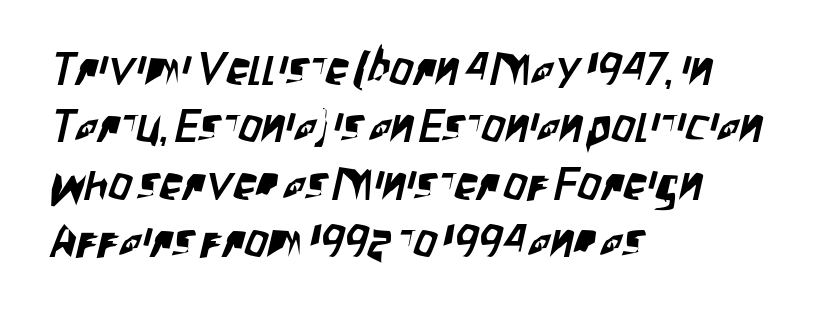
Q: Is the typeface a serif or a sans-serif typeface? A: Sans-serif.
Q: Is the text underlined? A: No.
Q: How is the paragraph aligned? A: Left-aligned.
Q: Is the spacing between letters normal or unusually wide? A: Normal.
Q: Is the spacing between lines tight, normal or loose? A: Normal.
Q: Width (condensed, normal, or wide)? A: Condensed.
Q: Stroke contrast? A: Low.
Q: x-height? A: Large.
Q: Monospaced? A: No.
